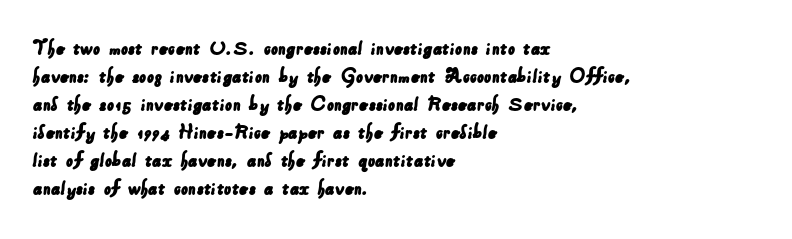
Q: Is the text underlined? A: No.
Q: How is the paragraph aligned? A: Left-aligned.
Q: Is the spacing between letters normal or unusually wide? A: Normal.
Q: Is the spacing between lines tight, normal or loose? A: Normal.
